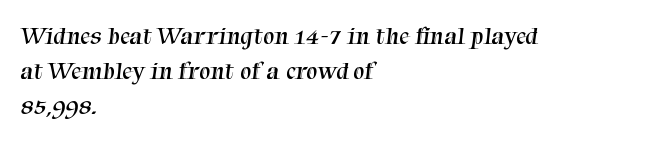
{"bold": "no", "underline": "no", "align": "left", "line_spacing": "normal", "line_spacing_ratio": 1.41, "letter_spacing": "normal", "letter_spacing_em": 0.0, "glyph_px": 25}
